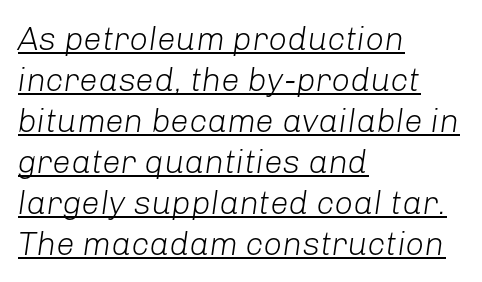
Counters stay open thanks to moderate or lighter strokes. The lines are quadded left. Emphasis is given by a line drawn under the lettering. This sample uses an oblique cut, with every glyph tilted off the vertical. The gaps between neighbouring characters are ordinary and unremarkable. Looks like regular typesetting: each glyph gets only the width it needs.
